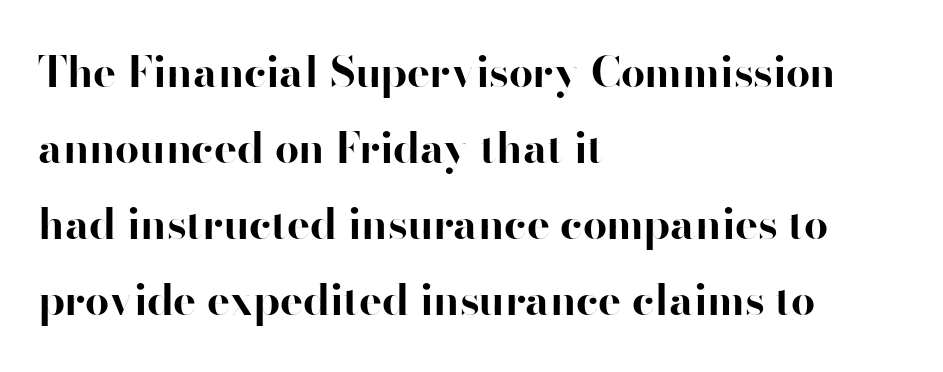
If you drew a line through each stem, it would be perfectly vertical. The face used here has the dense, thick strokes of a bold. The passage shown is typed in a proportional face where columns would drift. Check the space under the baseline: it is left empty. What kind of face is this? One without serifs — a sans. Typeset ragged right — the left edge is the straight one.
